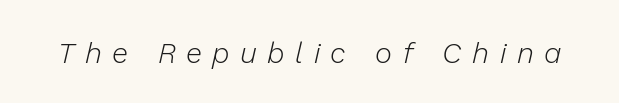
A typesetter would call this proportional, since set widths differ per character. Substantial extra tracking has been applied to these lines. No chunkiness to these letters — they're not bold. The baseline area is clear. Italic? Definitely — the glyphs are oblique.
